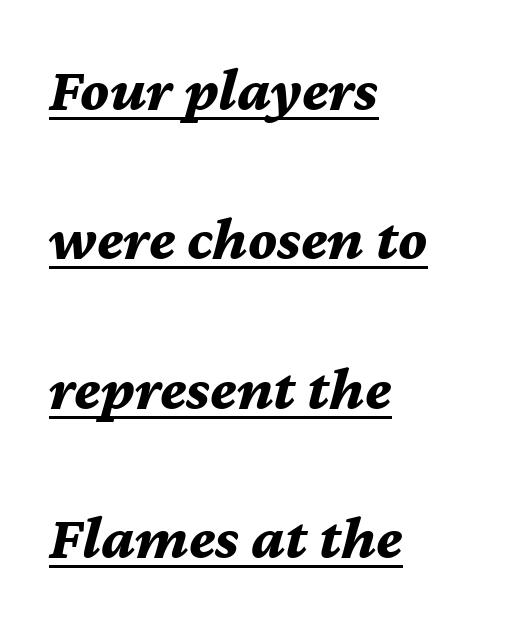
The image shows 62 px bold type, italic (leaning right); set left-aligned, loose line spacing (2.41x), normal letter spacing, underlined; medium stroke contrast and a medium x-height.
